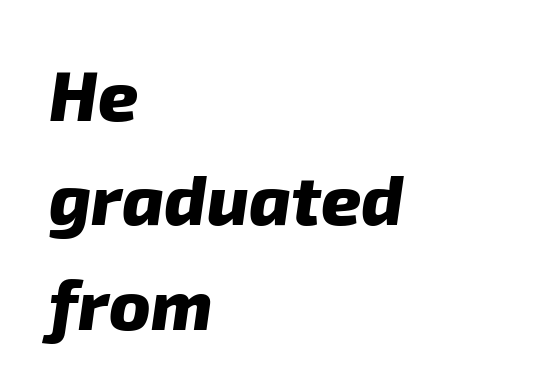
What stands out about the letter spacing? Nothing — it is the standard amount. Does the weight exceed regular? Yes, all the way to bold. In CSS terms this would be text-align: left. Leading: standard.
